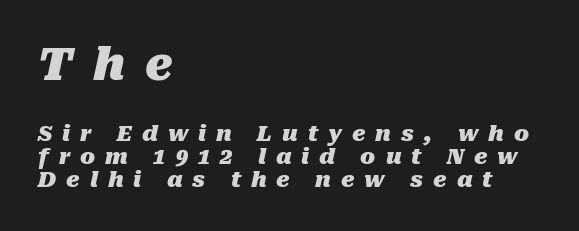
{"italic": "yes", "lean": "right", "slant_degrees": 10, "bold": "yes", "weight": "heavy", "width": "normal", "stroke_contrast": "medium", "x_height": "medium", "monospaced": "no", "underline": "no", "align": "left", "line_spacing": "tight", "line_spacing_ratio": 1.03, "letter_spacing": "wide", "letter_spacing_em": 0.45, "larger_block": "first", "size_ratio": 2.05, "glyph_px": 45}
